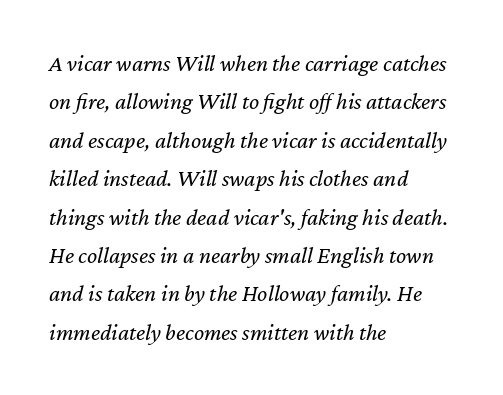
Q: Is the text bold? A: No.
Q: Is the text italic (slanted)? A: Yes, it leans right by about 12 degrees.
Q: Is the text underlined? A: No.
Q: How is the paragraph aligned? A: Left-aligned.
Q: Is the spacing between letters normal or unusually wide? A: Normal.
Q: Is the spacing between lines tight, normal or loose? A: Normal.
